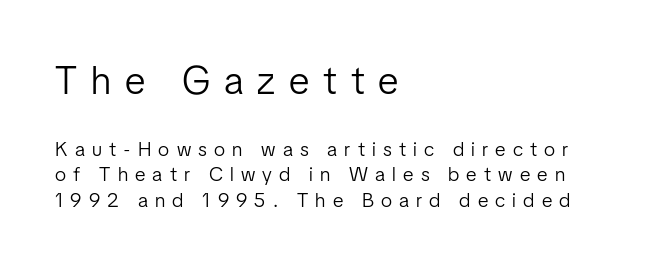
The image shows 39 px light, condensed sans-serif type, upright; set left-aligned, normal line spacing (1.27x), unusually wide letter spacing (+0.36 em), not underlined; the first (top) block is 1.95x larger; low stroke contrast and a medium x-height.
